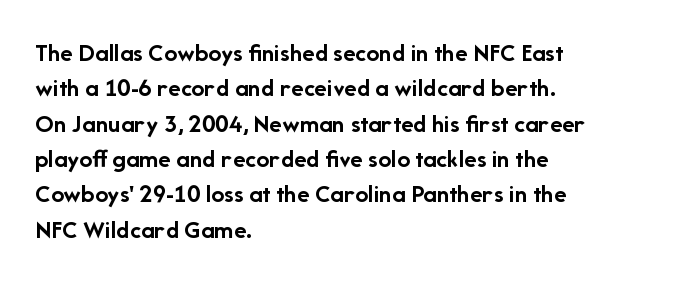
Q: Is the text bold? A: Yes.
Q: Is the text italic (slanted)? A: No, it is upright.
Q: Is the text underlined? A: No.
Q: How is the paragraph aligned? A: Left-aligned.
Q: Is the spacing between letters normal or unusually wide? A: Normal.
Q: Is the spacing between lines tight, normal or loose? A: Normal.
